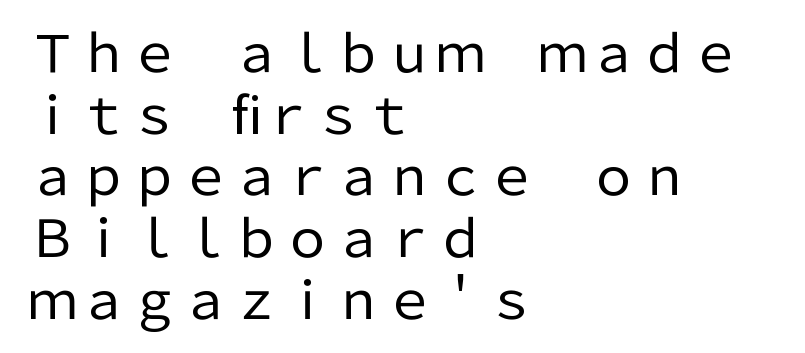
The image shows 51 px regular-weight sans-serif type, upright; set left-aligned, line spacing 1.21x, normal letter spacing, not underlined; low stroke contrast and a medium x-height.
